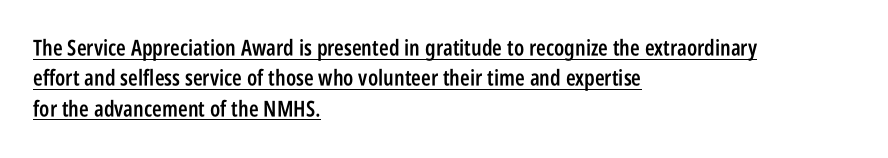
{"italic": "no", "bold": "semi", "underline": "yes", "align": "left", "line_spacing": "normal", "line_spacing_ratio": 1.38, "letter_spacing": "normal", "letter_spacing_em": 0.0, "glyph_px": 22}
